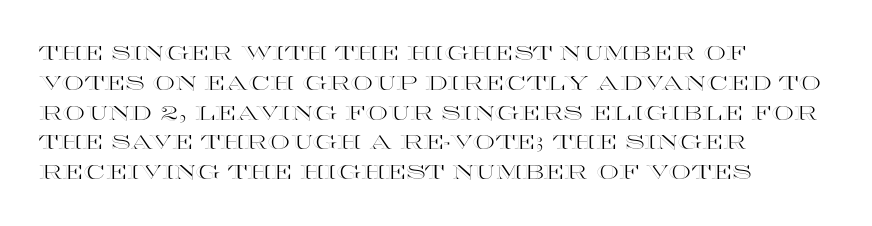
{"italic": "no", "underline": "no", "align": "left", "line_spacing": "normal", "line_spacing_ratio": 1.49, "letter_spacing": "normal", "letter_spacing_em": 0.0, "glyph_px": 20}
